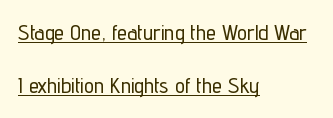
{"italic": "no", "underline": "yes", "align": "left", "line_spacing": "loose", "line_spacing_ratio": 2.42, "letter_spacing": "normal", "letter_spacing_em": 0.0, "glyph_px": 22}
